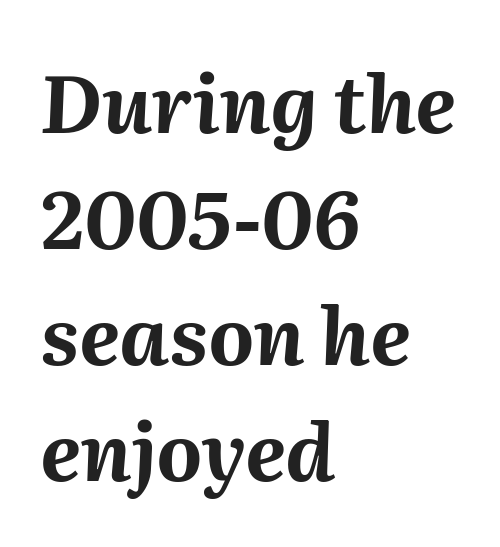
Slant detected: the letters are inclined. Vertical spacing — default. Rule under the text: the space is simply empty. This rendering leaves character spacing at its baseline value.
